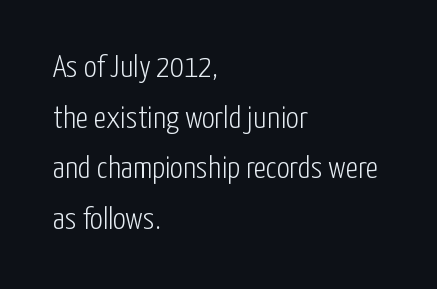
Each letter keeps its own natural width here, so spacing adapts to shape. One glance says typical: line gaps are just what's usual. The area under the type is left untouched. Weight: in the light-to-regular range. If you drew a ruler down the left edge, every line would touch it.
